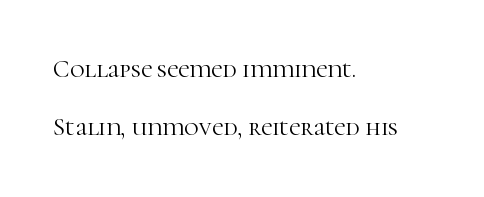
The image shows 25 px text type, upright; set left-aligned, loose line spacing (2.34x), normal letter spacing, not underlined.
